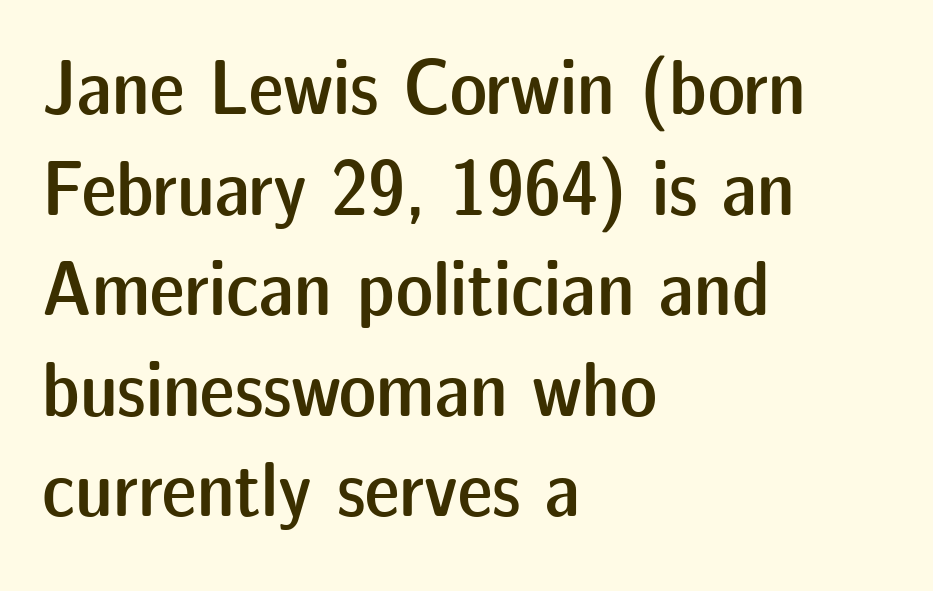
Q: Is the text bold? A: Semi-bold.
Q: Is the text italic (slanted)? A: No, it is upright.
Q: Is the typeface a serif or a sans-serif typeface? A: Sans-serif.
Q: Is the text underlined? A: No.
Q: How is the paragraph aligned? A: Left-aligned.
Q: Is the spacing between letters normal or unusually wide? A: Normal.
Q: Is the spacing between lines tight, normal or loose? A: Normal.
Q: Width (condensed, normal, or wide)? A: Normal.
Q: Stroke contrast? A: Low.
Q: x-height? A: Medium.
Q: Monospaced? A: No.
